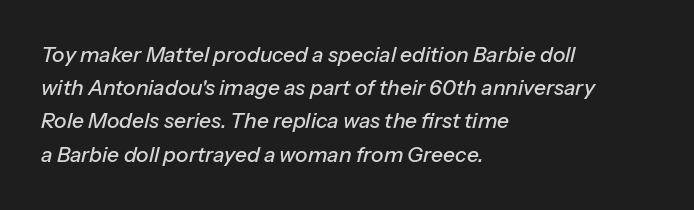
Q: Is the text italic (slanted)? A: Yes, it leans right by about 13 degrees.
Q: Is the text underlined? A: No.
Q: How is the paragraph aligned? A: Left-aligned.
Q: Is the spacing between letters normal or unusually wide? A: Normal.
Q: Is the spacing between lines tight, normal or loose? A: Normal.
